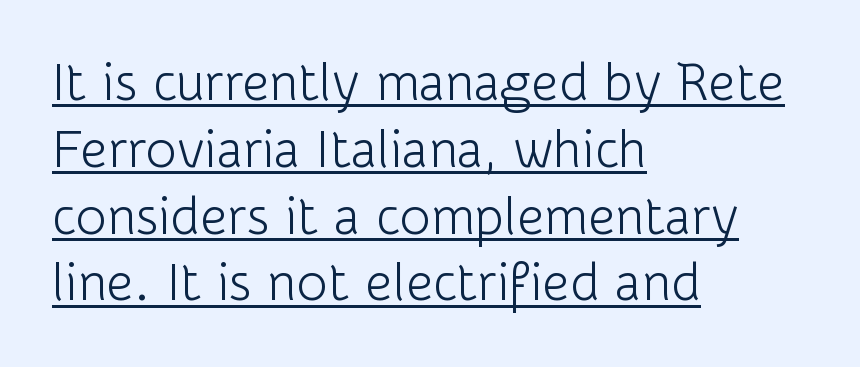
Is the letter spacing exaggerated? No — it looks like the ordinary default. The passage shown stacks its lines at a standard gap. The specimen reads as upright at a glance. Does a line run under the words? Yes, clearly. No feet cap the strokes, marking this as sans-serif type. Layout note: lines flush left.
